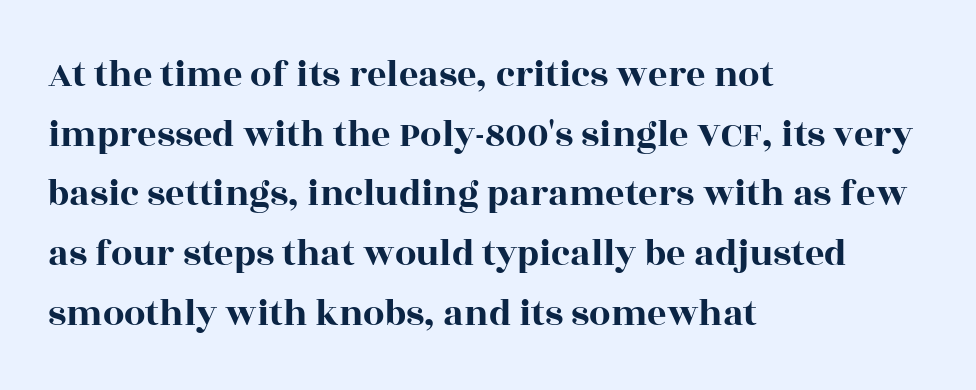
Q: Is the text italic (slanted)? A: No, it is upright.
Q: Is the typeface a serif or a sans-serif typeface? A: Serif.
Q: Is the text underlined? A: No.
Q: How is the paragraph aligned? A: Left-aligned.
Q: Is the spacing between letters normal or unusually wide? A: Normal.
Q: Is the spacing between lines tight, normal or loose? A: Normal.
Q: Width (condensed, normal, or wide)? A: Wide.
Q: x-height? A: Large.
Q: Monospaced? A: No.
